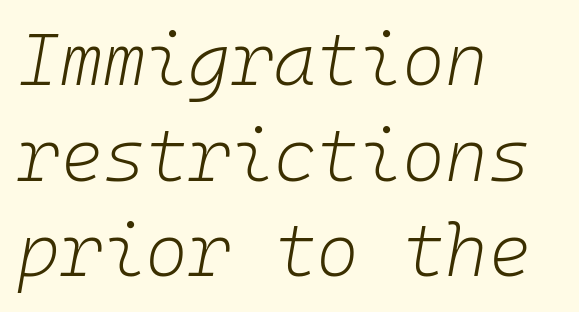
The image shows 73 px light type, italic (leaning right), monospaced; set left-aligned, normal line spacing (1.31x), normal letter spacing, not underlined; low stroke contrast and a medium x-height.
